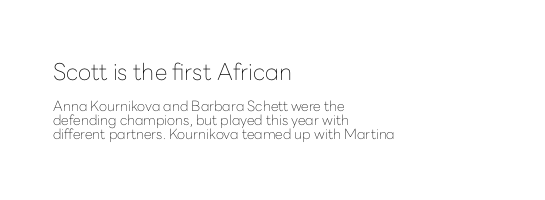
{"italic": "no", "bold": "no", "underline": "no", "align": "left", "line_spacing": "tight", "line_spacing_ratio": 1.0, "letter_spacing": "normal", "letter_spacing_em": 0.0, "larger_block": "first", "size_ratio": 1.64, "glyph_px": 23}
